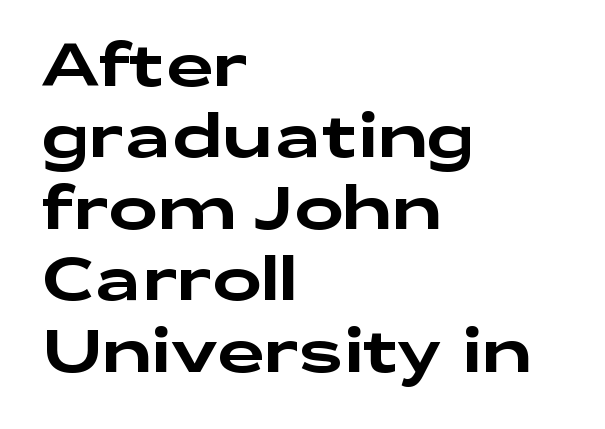
Q: Is the text italic (slanted)? A: No, it is upright.
Q: Is the typeface a serif or a sans-serif typeface? A: Sans-serif.
Q: Is the text underlined? A: No.
Q: How is the paragraph aligned? A: Left-aligned.
Q: Is the spacing between letters normal or unusually wide? A: Normal.
Q: Width (condensed, normal, or wide)? A: Wide.
Q: Stroke contrast? A: Low.
Q: x-height? A: Medium.
Q: Monospaced? A: No.
